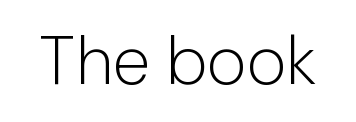
{"serif": "no", "italic": "no", "bold": "no", "weight": "light", "width": "normal", "stroke_contrast": "low", "x_height": "medium", "monospaced": "no", "underline": "no", "letter_spacing": "normal", "letter_spacing_em": 0.0, "glyph_px": 68}
